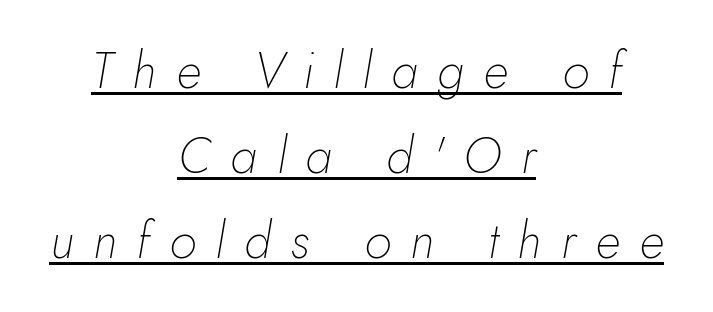
Decoration check: the copy is underlined. Every row of glyphs is offset so its center matches the block's center. The tracking reads as deliberately expanded to a designer's eye. The block of text has a typical density, with ordinary space between rows. The strokes are not fattened; the text isn't bold.
